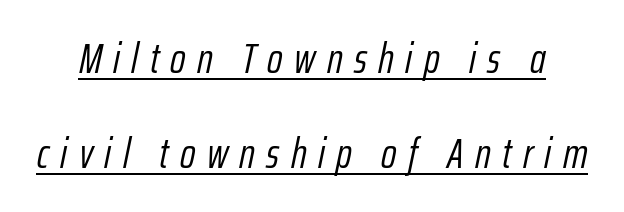
A typesetter would call this heavily tracked-out type. A quiet, ordinary-to-light weight characterises the typeface. Spacing verdict: proportional, widths tailored to each character. Notice the wide empty band between every row — that's loose leading. Beneath each row of characters lies a ruled line. Characters are canted at an angle relative to the baseline's perpendicular.
